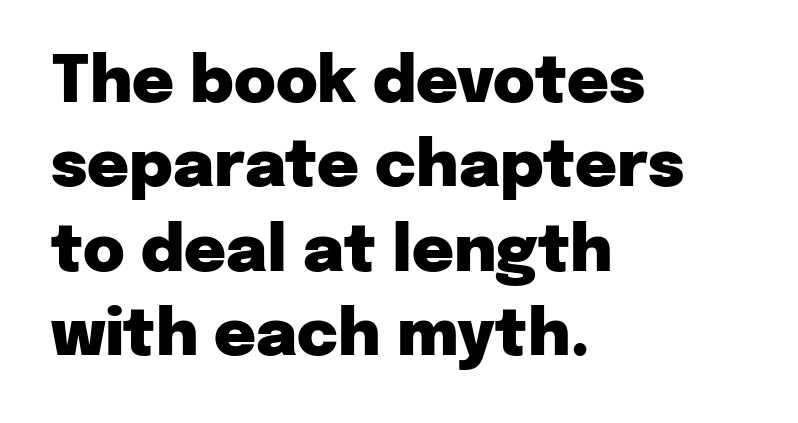
{"serif": "no", "italic": "no", "bold": "yes", "weight": "heavy", "width": "normal", "stroke_contrast": "low", "x_height": "medium", "monospaced": "no", "underline": "no", "align": "left", "line_spacing": "normal", "line_spacing_ratio": 1.32, "letter_spacing": "normal", "letter_spacing_em": 0.0, "glyph_px": 64}
